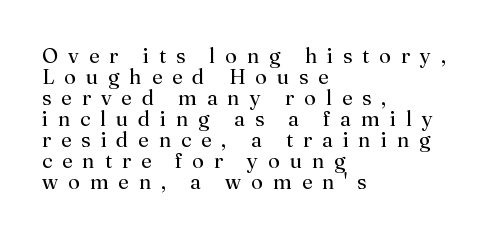
{"italic": "no", "bold": "no", "underline": "no", "align": "left", "line_spacing": "tight", "line_spacing_ratio": 1.0, "letter_spacing": "wide", "letter_spacing_em": 0.48, "glyph_px": 21}
